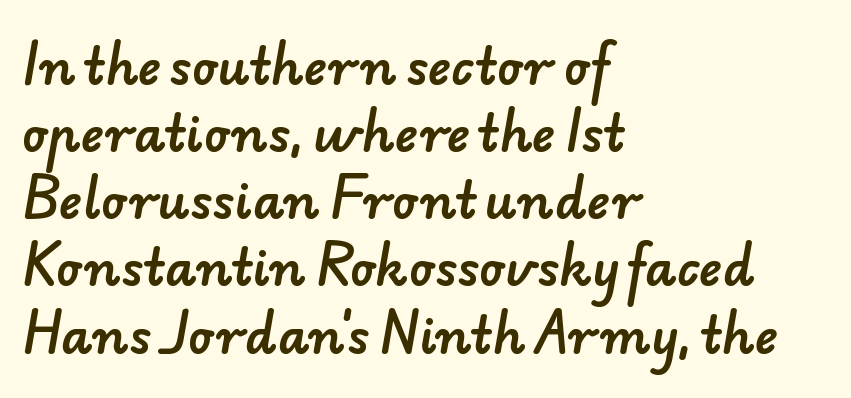
The image shows 49 px sans-serif type; set left-aligned, normal line spacing (1.37x), normal letter spacing, not underlined; low stroke contrast and a small x-height.
